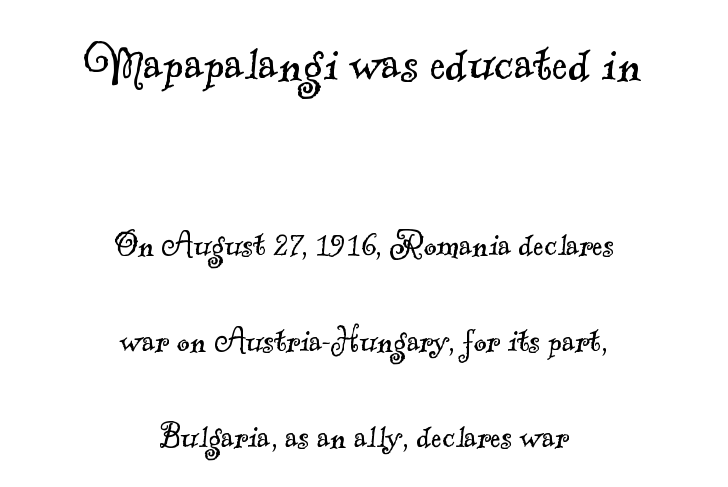
Q: Is the text bold? A: No.
Q: Is the typeface a serif or a sans-serif typeface? A: Serif.
Q: Is the text underlined? A: No.
Q: How is the paragraph aligned? A: Centered.
Q: Is the spacing between letters normal or unusually wide? A: Normal.
Q: Is the spacing between lines tight, normal or loose? A: Loose.
Q: Which block of text is set in a larger size, the first (top) or the second (bottom)? A: The first (top) one.
Q: Width (condensed, normal, or wide)? A: Normal.
Q: x-height? A: Small.
Q: Monospaced? A: No.
